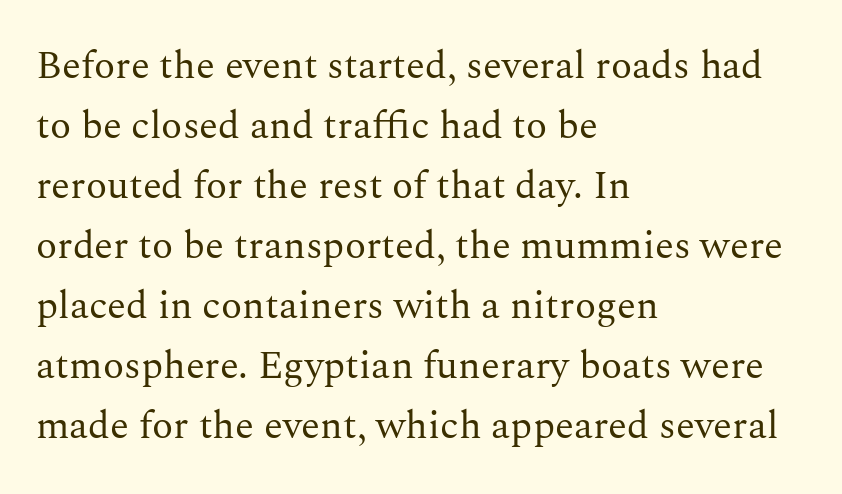
The image shows 39 px regular-weight serif type, upright; set left-aligned, normal line spacing (1.54x), normal letter spacing, not underlined; medium stroke contrast and a medium x-height.
